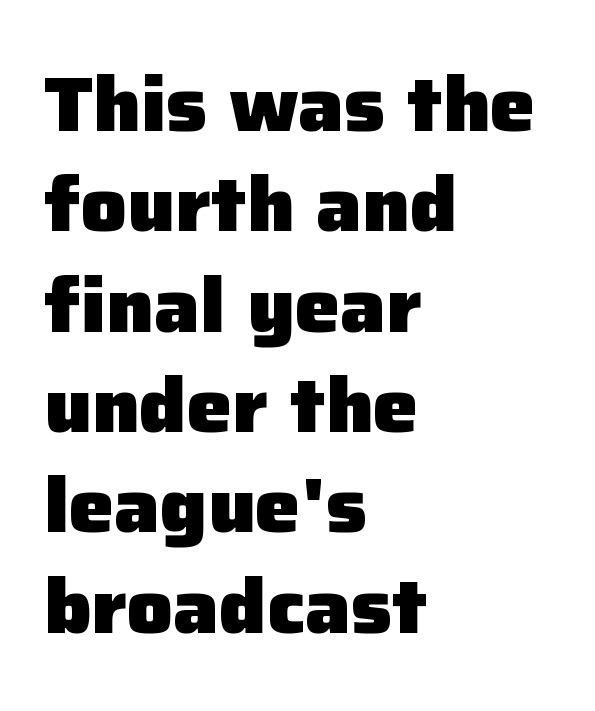
Q: Is the text bold? A: Yes.
Q: Is the text italic (slanted)? A: No, it is upright.
Q: Is the typeface a serif or a sans-serif typeface? A: Sans-serif.
Q: Is the text underlined? A: No.
Q: How is the paragraph aligned? A: Left-aligned.
Q: Is the spacing between letters normal or unusually wide? A: Normal.
Q: Is the spacing between lines tight, normal or loose? A: Normal.
Q: Width (condensed, normal, or wide)? A: Normal.
Q: Stroke contrast? A: Low.
Q: x-height? A: Medium.
Q: Monospaced? A: No.
